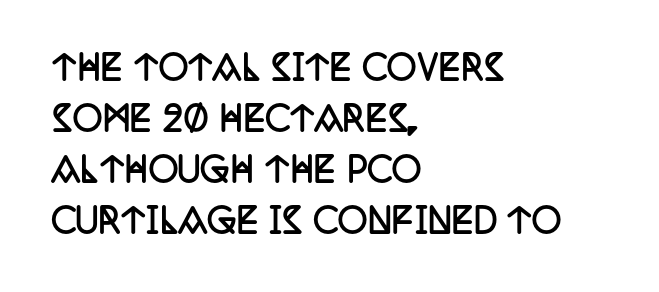
Q: Is the text bold? A: Yes.
Q: Is the text italic (slanted)? A: No, it is upright.
Q: Is the typeface a serif or a sans-serif typeface? A: Serif.
Q: Is the text underlined? A: No.
Q: How is the paragraph aligned? A: Left-aligned.
Q: Is the spacing between letters normal or unusually wide? A: Normal.
Q: Is the spacing between lines tight, normal or loose? A: Normal.
Q: Width (condensed, normal, or wide)? A: Condensed.
Q: Stroke contrast? A: Low.
Q: x-height? A: Large.
Q: Monospaced? A: No.
